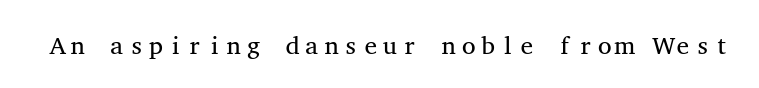
The image shows 25 px text type, upright; set normal letter spacing, not underlined.
